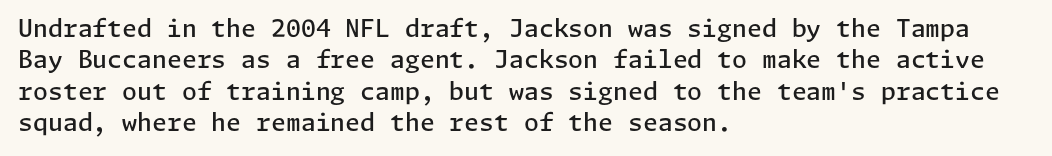
{"italic": "no", "bold": "semi", "underline": "no", "align": "left", "line_spacing": "normal", "line_spacing_ratio": 1.31, "letter_spacing": "normal", "letter_spacing_em": 0.0, "glyph_px": 24}
